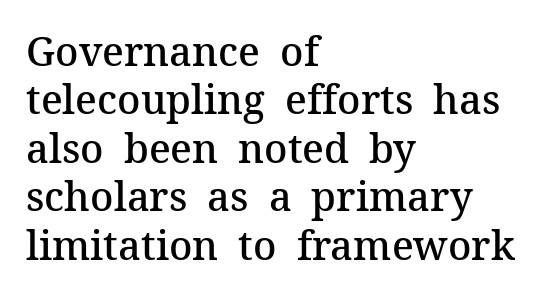
The glyphs are unaccompanied by any horizontal stroke below them. Caption: multi-line text, flush left, ragged right. The letters advance in unequal steps, a hallmark of proportional type. To sum up the face: it has serifs. Typesetter's note: demi weight, one step under bold.
